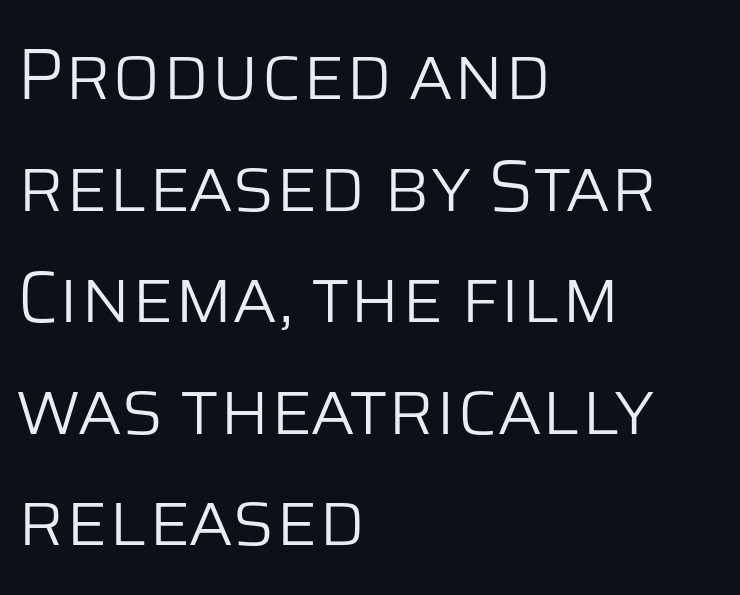
Q: Is the text bold? A: No.
Q: Is the text italic (slanted)? A: No, it is upright.
Q: Is the typeface a serif or a sans-serif typeface? A: Sans-serif.
Q: Is the text underlined? A: No.
Q: How is the paragraph aligned? A: Left-aligned.
Q: Is the spacing between letters normal or unusually wide? A: Normal.
Q: Is the spacing between lines tight, normal or loose? A: Normal.
Q: Width (condensed, normal, or wide)? A: Normal.
Q: Stroke contrast? A: Low.
Q: x-height? A: Large.
Q: Monospaced? A: No.
